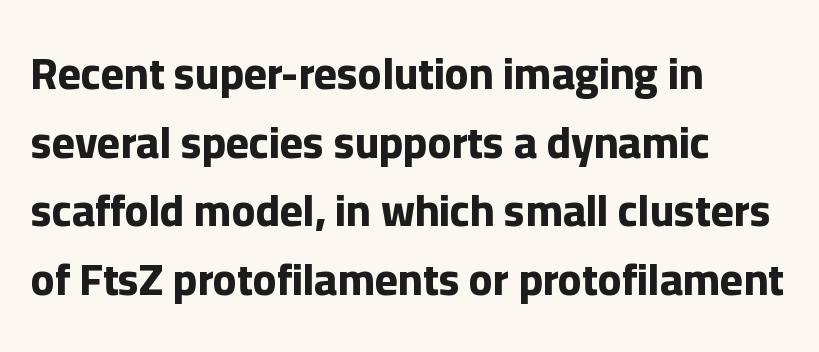
{"serif": "no", "italic": "no", "bold": "yes", "weight": "bold", "width": "normal", "stroke_contrast": "low", "x_height": "medium", "monospaced": "no", "underline": "no", "align": "left", "line_spacing": "normal", "line_spacing_ratio": 1.56, "letter_spacing": "normal", "letter_spacing_em": 0.0, "glyph_px": 44}
